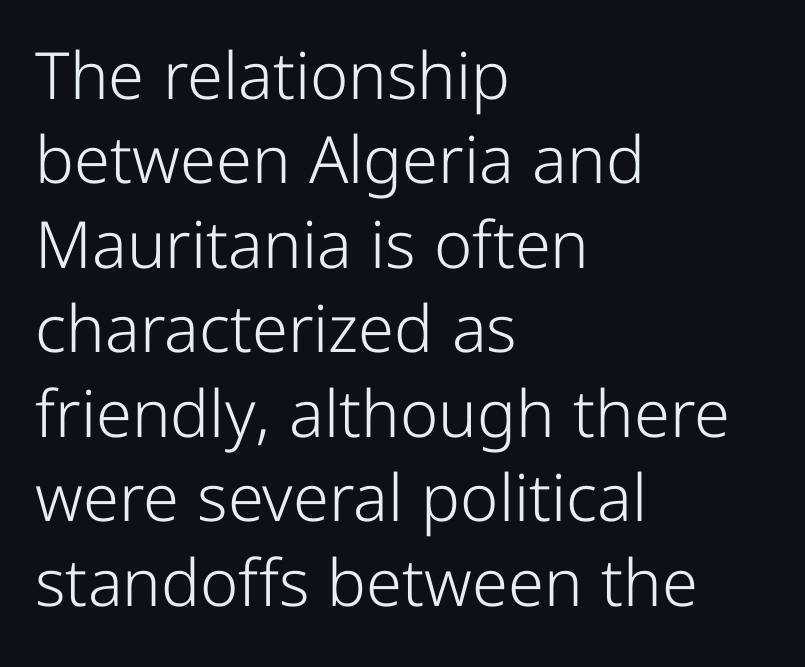
A normal amount of white space separates one row of letters from the next. Compared with a centered layout, this one pins lines to the left instead. The font is comparable to plain body text, perhaps lighter. No feet cap the strokes, marking this as sans-serif type. The letters stand upright; this is a roman face.
